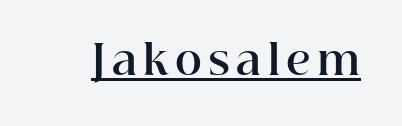
Glance below the letters and you will spot a drawn line. The letters advance in unequal steps, a hallmark of proportional type. Is this a sans? No — the strokes have serifs. Ascenders rise straight up at ninety degrees. Heavy-handed strokes throughout: this text is bold.
